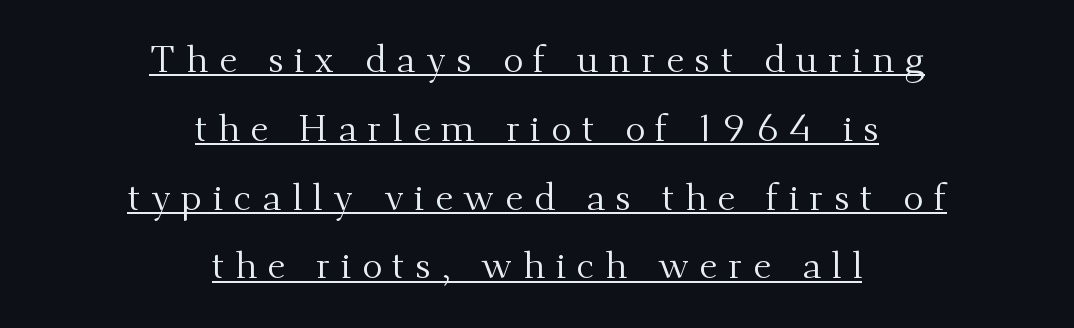
Q: Is the text bold? A: No.
Q: Is the text italic (slanted)? A: No, it is upright.
Q: Is the typeface a serif or a sans-serif typeface? A: Serif.
Q: Is the text underlined? A: Yes.
Q: How is the paragraph aligned? A: Centered.
Q: Is the spacing between letters normal or unusually wide? A: Unusually wide.
Q: Width (condensed, normal, or wide)? A: Normal.
Q: Stroke contrast? A: Medium.
Q: x-height? A: Small.
Q: Monospaced? A: No.
